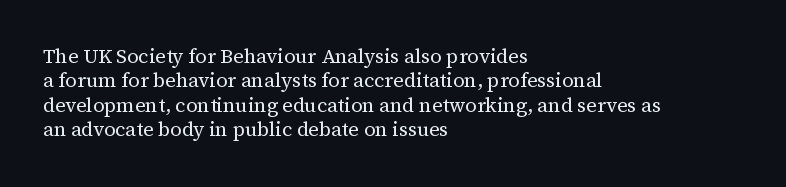
Q: Is the text bold? A: No.
Q: Is the text italic (slanted)? A: No, it is upright.
Q: Is the text underlined? A: No.
Q: How is the paragraph aligned? A: Left-aligned.
Q: Is the spacing between letters normal or unusually wide? A: Normal.
